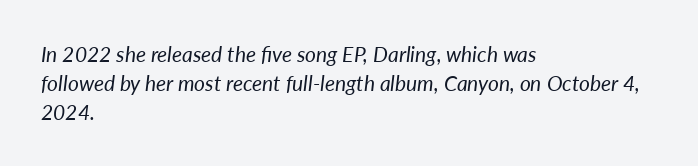
The typesetting does not lean heavy: it is not bold. Every row of glyphs begins at an identical x-position on the left. Beneath every word, the page is bare. Each word holds together tightly as a unit, with standard inter-letter gaps. The lines sit at an ordinary, default distance from one another.
